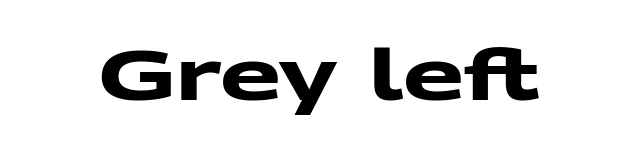
The image shows 71 px heavy, wide sans-serif type; set normal letter spacing, not underlined; medium stroke contrast and a medium x-height.
